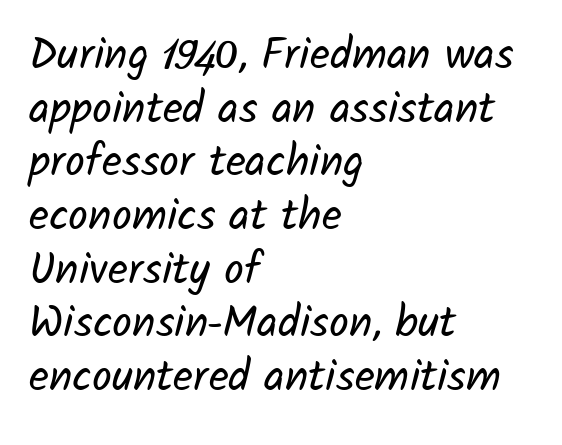
The image shows 44 px regular-weight sans-serif type; set left-aligned, line spacing 1.22x, normal letter spacing, not underlined; low stroke contrast and a medium x-height.
